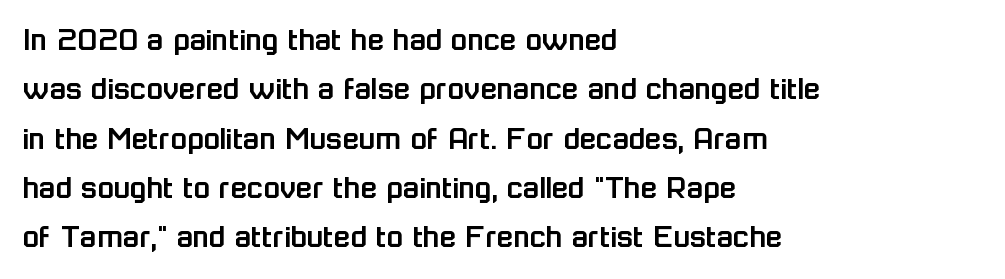
Summary of vertical rhythm: regular, with standard interline spacing. You can tell from the bare stems that sans-serif type was used. Horizontal alignment here is leftward, the default for most running prose. Is this a fixed-width face? No — the glyphs have proportional, varying widths. The typography opts for an upright posture over an oblique one.
